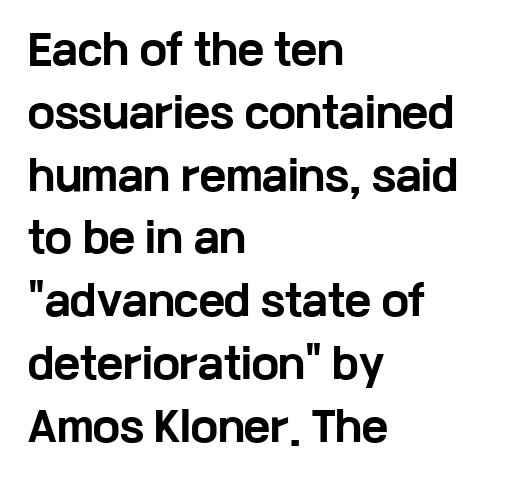
{"serif": "no", "italic": "no", "bold": "yes", "weight": "bold", "width": "wide", "stroke_contrast": "low", "x_height": "medium", "monospaced": "no", "underline": "no", "align": "left", "line_spacing": "normal", "line_spacing_ratio": 1.57, "letter_spacing": "normal", "letter_spacing_em": 0.0, "glyph_px": 40}
